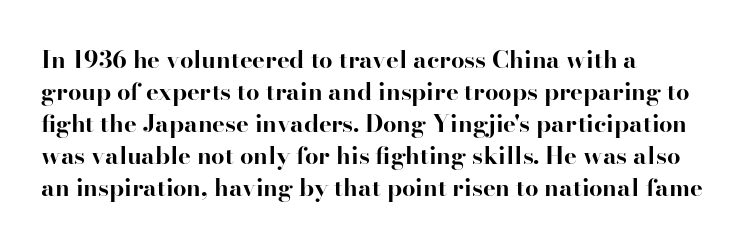
How are the letters spaced? Ordinarily, with no added tracking. Left-aligned paragraph, ragged on the right. The rows are spaced the way most documents space them. The glyphs are unaccompanied by any horizontal stroke below them. Weight check: bold — yes, fully. Ordinary non-slanted type is in use.
